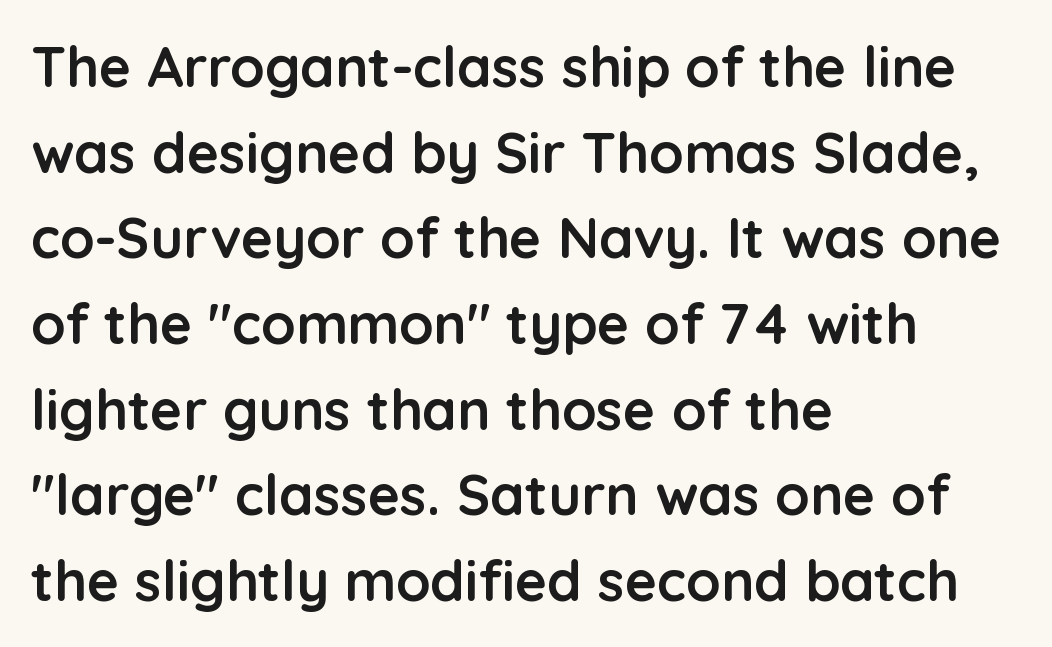
The image shows 56 px semibold sans-serif type, upright; set left-aligned, normal line spacing (1.53x), normal letter spacing, not underlined; low stroke contrast and a medium x-height.
